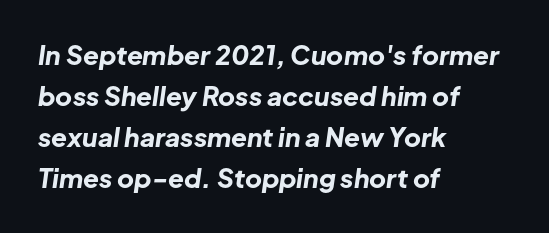
{"italic": "yes", "lean": "right", "slant_degrees": 8, "bold": "yes", "underline": "no", "align": "left", "line_spacing": "normal", "line_spacing_ratio": 1.58, "letter_spacing": "normal", "letter_spacing_em": 0.0, "glyph_px": 26}
